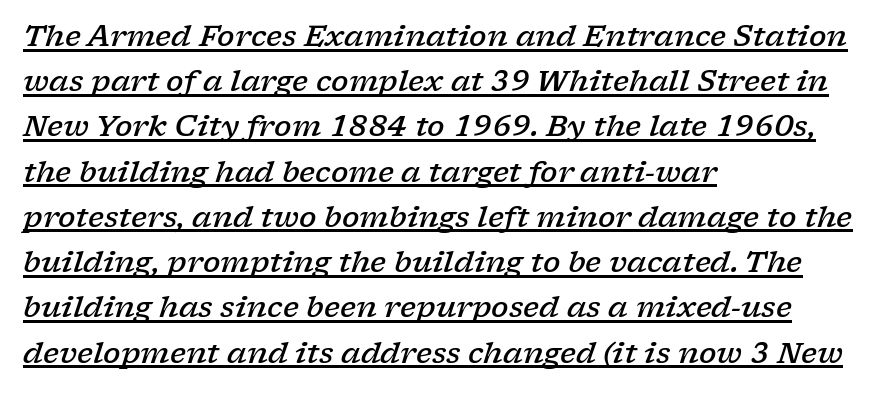
The image shows 29 px semibold, wide serif type, italic (leaning right); set left-aligned, normal line spacing (1.56x), normal letter spacing, underlined; low stroke contrast and a medium x-height.
